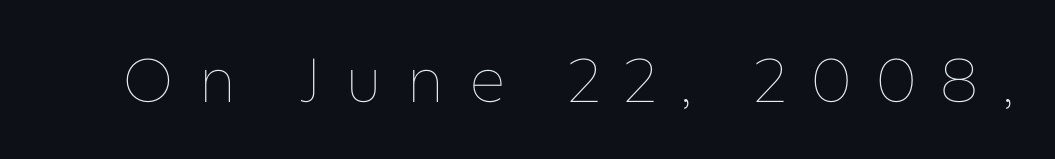
Q: Is the text bold? A: No.
Q: Is the text italic (slanted)? A: No, it is upright.
Q: Is the text underlined? A: No.
Q: Is the spacing between letters normal or unusually wide? A: Unusually wide.
Q: Width (condensed, normal, or wide)? A: Normal.
Q: Stroke contrast? A: Low.
Q: x-height? A: Medium.
Q: Monospaced? A: No.
